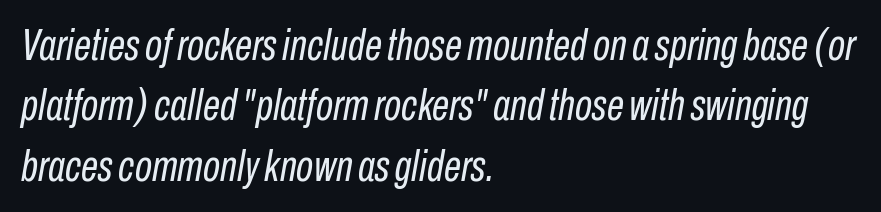
The image shows 44 px regular-weight, condensed type, italic (leaning right); set left-aligned, normal line spacing (1.37x), normal letter spacing, not underlined; low stroke contrast and a medium x-height.
